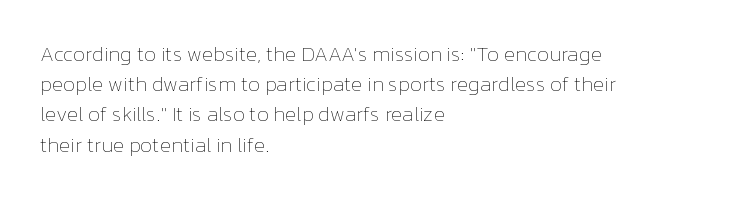
Regarding leading, the lines here are spaced in the standard way. Underline: absent. A classic flush-left, rag-right setting is used for this passage. Every character sits straight up, as roman type does.
